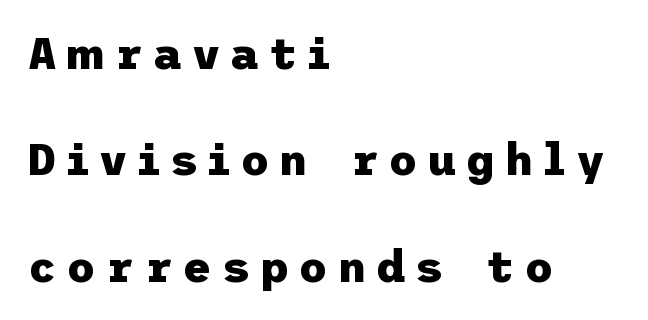
The image shows 44 px heavy sans-serif type, upright; set left-aligned, loose line spacing (2.42x), unusually wide letter spacing (+0.23 em), not underlined; low stroke contrast and a medium x-height.
